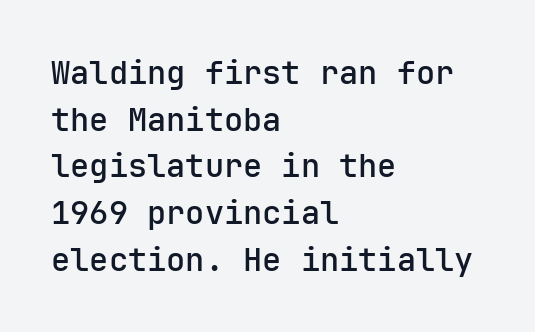
Q: Is the text italic (slanted)? A: No, it is upright.
Q: Is the typeface a serif or a sans-serif typeface? A: Sans-serif.
Q: Is the text underlined? A: No.
Q: How is the paragraph aligned? A: Left-aligned.
Q: Is the spacing between letters normal or unusually wide? A: Normal.
Q: Is the spacing between lines tight, normal or loose? A: Normal.
Q: Width (condensed, normal, or wide)? A: Normal.
Q: Stroke contrast? A: Low.
Q: x-height? A: Medium.
Q: Monospaced? A: Yes.
